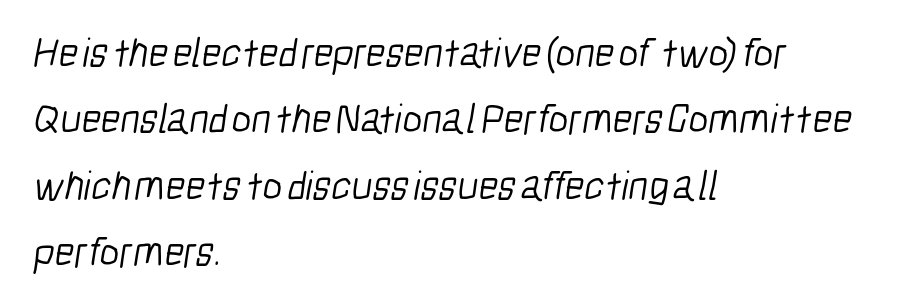
Q: Is the text bold? A: No.
Q: Is the typeface a serif or a sans-serif typeface? A: Sans-serif.
Q: Is the text underlined? A: No.
Q: How is the paragraph aligned? A: Left-aligned.
Q: Is the spacing between letters normal or unusually wide? A: Normal.
Q: Is the spacing between lines tight, normal or loose? A: Normal.
Q: Width (condensed, normal, or wide)? A: Condensed.
Q: Stroke contrast? A: Low.
Q: x-height? A: Medium.
Q: Monospaced? A: No.
